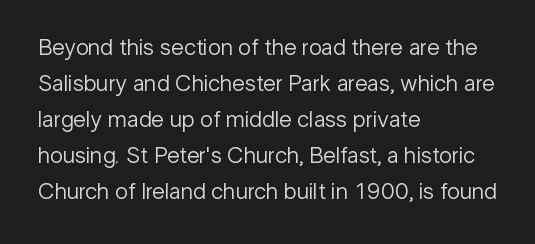
The image shows 23 px text type, upright; set left-aligned, normal line spacing (1.57x), normal letter spacing, not underlined.
